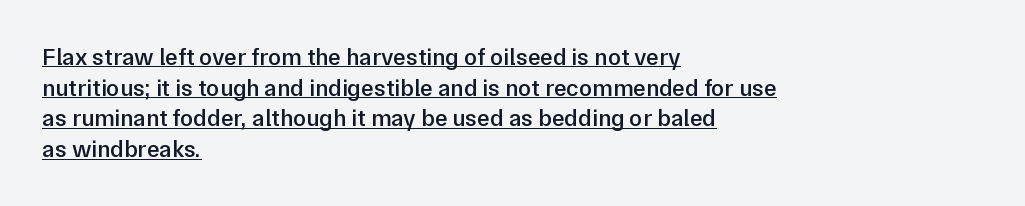
{"italic": "no", "bold": "semi", "underline": "yes", "align": "left", "line_spacing": "normal", "line_spacing_ratio": 1.28, "letter_spacing": "normal", "letter_spacing_em": 0.0, "glyph_px": 24}
